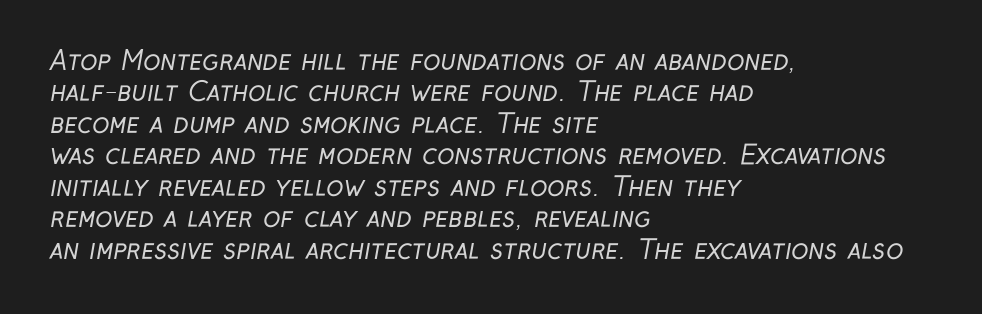
The baseline area is clear. In CSS terms this would be text-align: left. Each word holds together tightly as a unit, with standard inter-letter gaps. Letters have the restrained weight of plain body copy at most.
